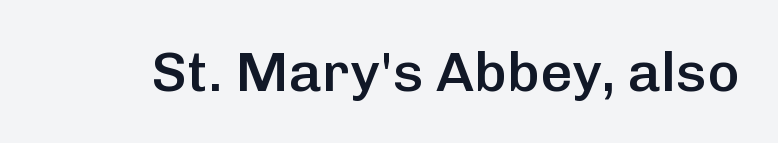
Q: Is the text bold? A: Semi-bold.
Q: Is the text italic (slanted)? A: No, it is upright.
Q: Is the typeface a serif or a sans-serif typeface? A: Sans-serif.
Q: Is the text underlined? A: No.
Q: Is the spacing between letters normal or unusually wide? A: Normal.
Q: Width (condensed, normal, or wide)? A: Normal.
Q: Stroke contrast? A: Low.
Q: x-height? A: Medium.
Q: Monospaced? A: No.
